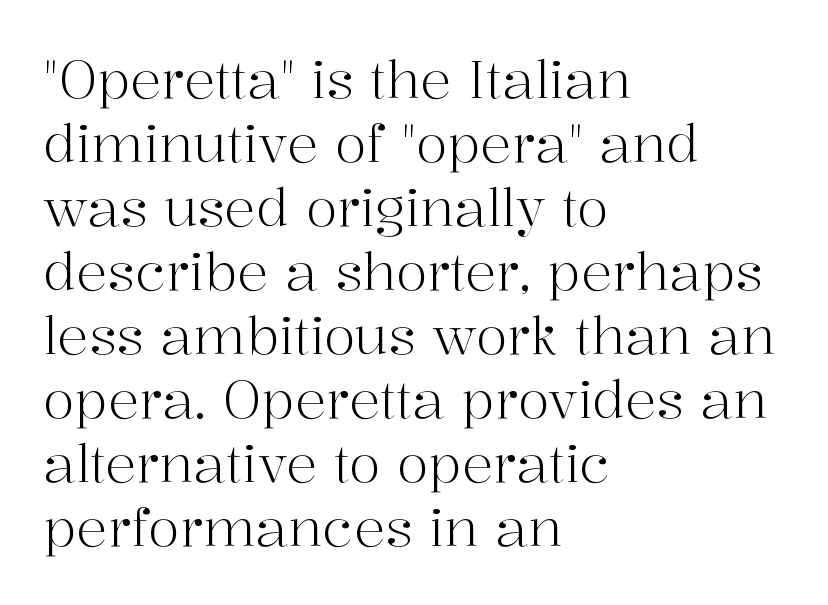
Where is the straight margin? On the left. Nobody touched the tracking dial on this one. You can tell it's not italic because the verticals are truly vertical. No extra ink here — the face is not bold. The face used here is proportionally spaced, like ordinary book or web type. Underline: absent.
